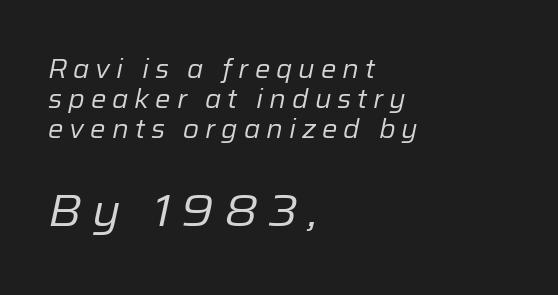
The image shows 45 px regular-weight type, italic (leaning right); set left-aligned, line spacing 1.16x, unusually wide letter spacing (+0.23 em), not underlined; the second (bottom) block is 1.73x larger; low stroke contrast and a medium x-height.
